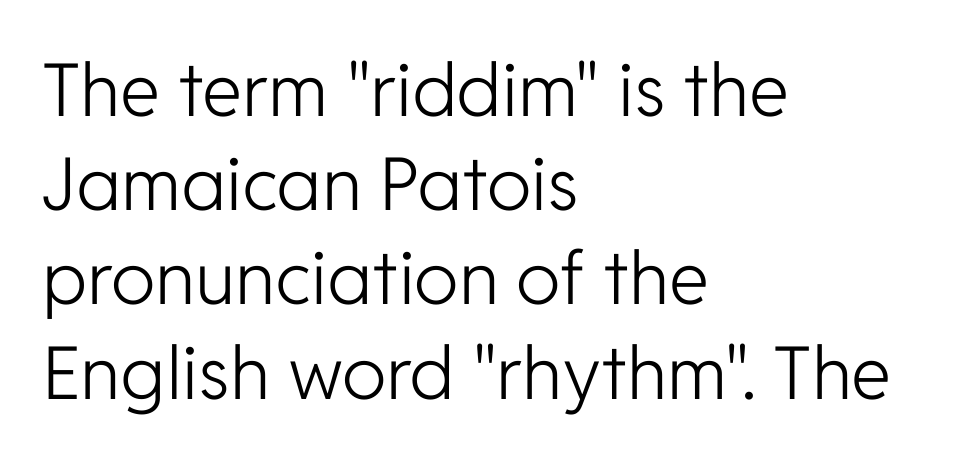
Q: Is the text bold? A: No.
Q: Is the text italic (slanted)? A: No, it is upright.
Q: Is the typeface a serif or a sans-serif typeface? A: Sans-serif.
Q: Is the text underlined? A: No.
Q: How is the paragraph aligned? A: Left-aligned.
Q: Is the spacing between letters normal or unusually wide? A: Normal.
Q: Is the spacing between lines tight, normal or loose? A: Normal.
Q: Width (condensed, normal, or wide)? A: Normal.
Q: Stroke contrast? A: Low.
Q: x-height? A: Medium.
Q: Monospaced? A: No.
